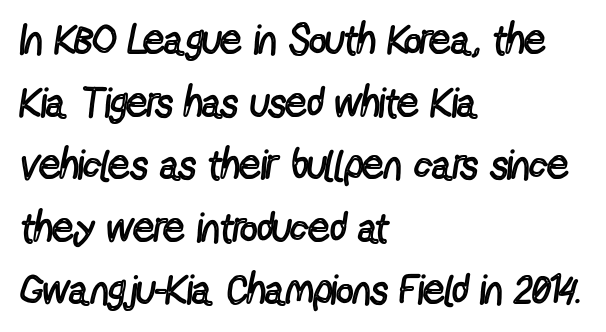
Q: Is the text bold? A: No.
Q: Is the typeface a serif or a sans-serif typeface? A: Sans-serif.
Q: Is the text underlined? A: No.
Q: How is the paragraph aligned? A: Left-aligned.
Q: Is the spacing between letters normal or unusually wide? A: Normal.
Q: Is the spacing between lines tight, normal or loose? A: Normal.
Q: Width (condensed, normal, or wide)? A: Condensed.
Q: x-height? A: Medium.
Q: Monospaced? A: No.
